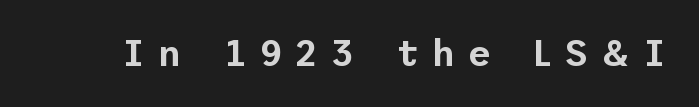
Q: Is the text italic (slanted)? A: No, it is upright.
Q: Is the typeface a serif or a sans-serif typeface? A: Sans-serif.
Q: Is the text underlined? A: No.
Q: Is the spacing between letters normal or unusually wide? A: Unusually wide.
Q: Width (condensed, normal, or wide)? A: Normal.
Q: Stroke contrast? A: Low.
Q: x-height? A: Medium.
